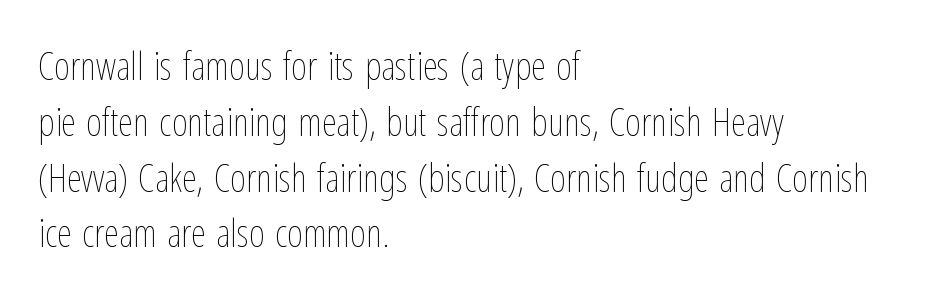
Q: Is the text bold? A: No.
Q: Is the text italic (slanted)? A: No, it is upright.
Q: Is the text underlined? A: No.
Q: How is the paragraph aligned? A: Left-aligned.
Q: Is the spacing between letters normal or unusually wide? A: Normal.
Q: Is the spacing between lines tight, normal or loose? A: Normal.
Q: Width (condensed, normal, or wide)? A: Condensed.
Q: Stroke contrast? A: Low.
Q: x-height? A: Medium.
Q: Monospaced? A: No.
